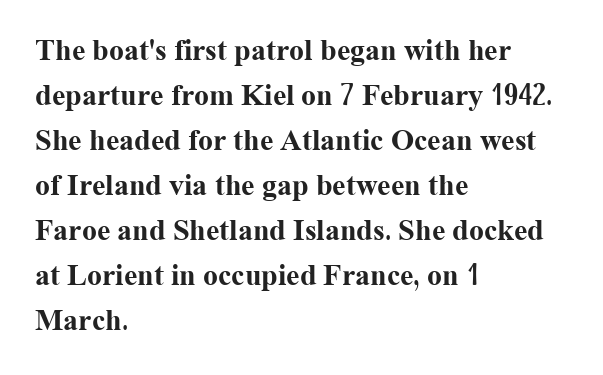
The image shows 30 px bold serif type, upright; set left-aligned, normal line spacing (1.5x), normal letter spacing, not underlined; medium stroke contrast and a medium x-height.
